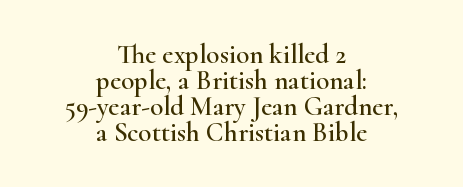
{"italic": "no", "underline": "no", "align": "center", "line_spacing": "tight", "line_spacing_ratio": 0.96, "letter_spacing": "normal", "letter_spacing_em": 0.0, "glyph_px": 27}
